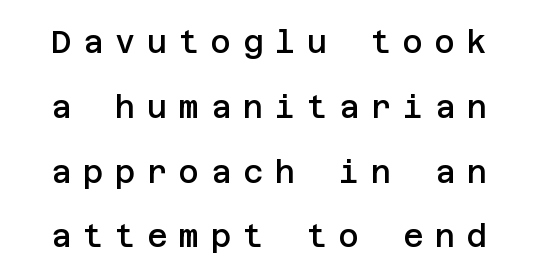
Q: Is the text bold? A: Semi-bold.
Q: Is the text italic (slanted)? A: No, it is upright.
Q: Is the typeface a serif or a sans-serif typeface? A: Sans-serif.
Q: Is the text underlined? A: No.
Q: Is the spacing between letters normal or unusually wide? A: Unusually wide.
Q: Is the spacing between lines tight, normal or loose? A: Loose.
Q: Width (condensed, normal, or wide)? A: Normal.
Q: Stroke contrast? A: Low.
Q: x-height? A: Large.
